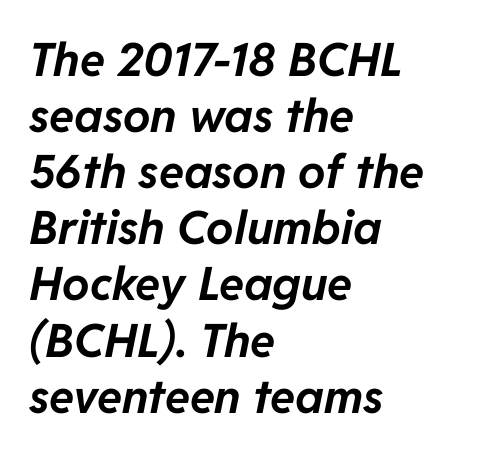
Each letter keeps its own natural width here, so spacing adapts to shape. Typesetter's note: full bold, strokes at maximum text heaviness. These lines are set flush left with a ragged right edge. Words float on clear page, feet unadorned. It's the slanting kind of type. The passage shown has conventional tracking throughout.
